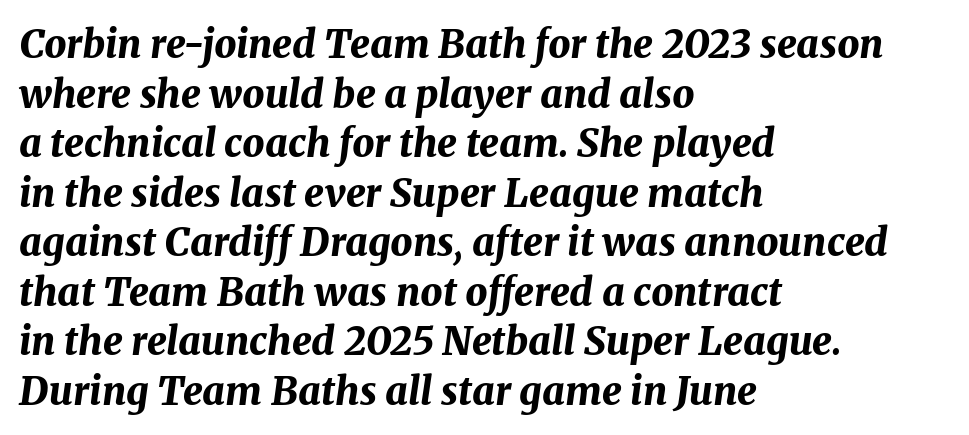
The tracking reads as untouched default to a designer's eye. Casual observation: everything's shoved over to the left. Compared with an ordinary text face, these strokes are far heavier — a full bold. The axis of the letterforms is tilted away from vertical.
